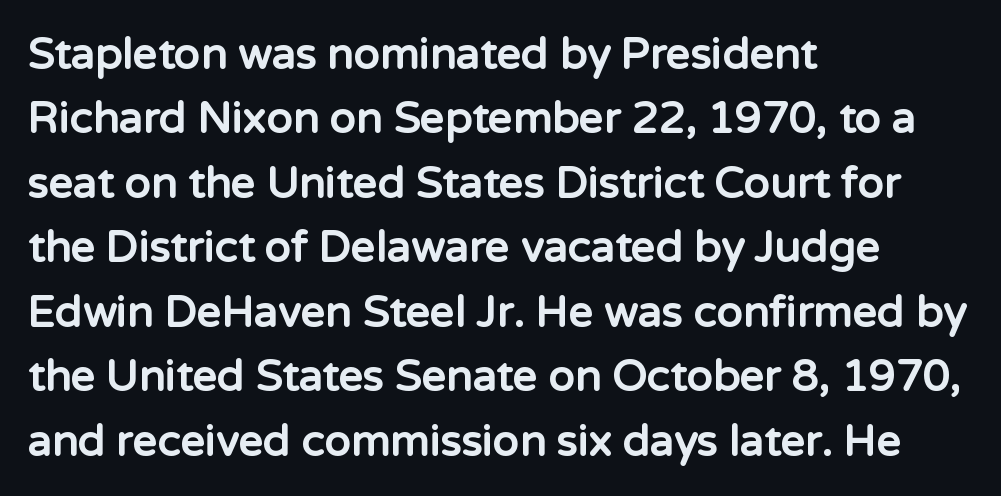
The image shows 43 px bold sans-serif type, upright; set left-aligned, normal line spacing (1.5x), normal letter spacing, not underlined; low stroke contrast and a medium x-height.
